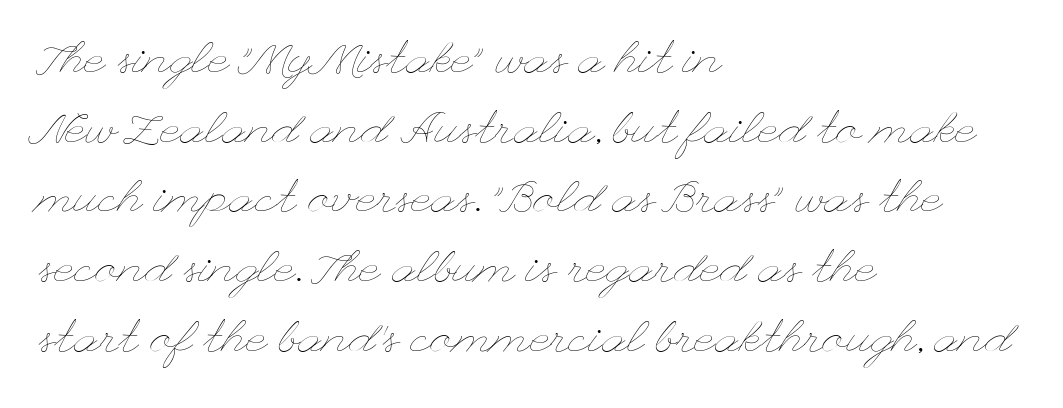
Q: Is the text bold? A: No.
Q: Is the text italic (slanted)? A: Yes.
Q: Is the text underlined? A: No.
Q: How is the paragraph aligned? A: Left-aligned.
Q: Is the spacing between letters normal or unusually wide? A: Normal.
Q: Is the spacing between lines tight, normal or loose? A: Normal.
Q: Width (condensed, normal, or wide)? A: Wide.
Q: Stroke contrast? A: Low.
Q: x-height? A: Small.
